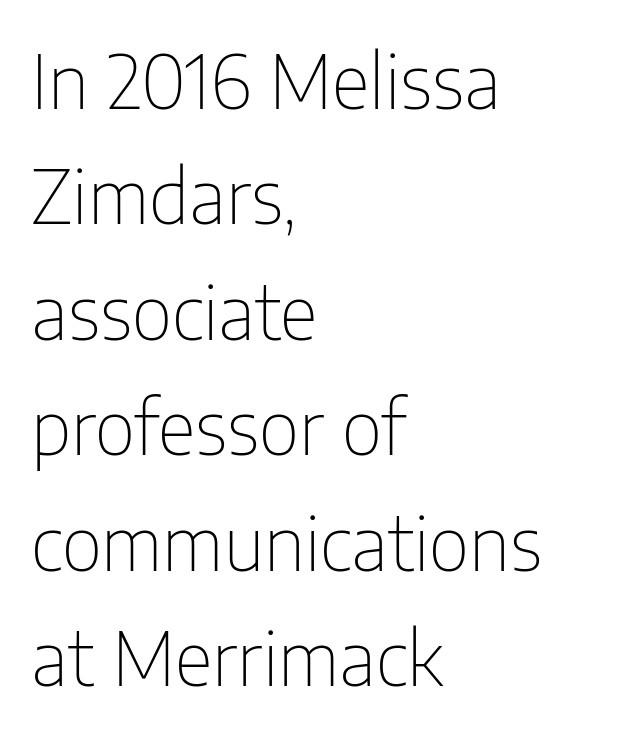
{"serif": "no", "italic": "no", "bold": "no", "weight": "thin", "width": "condensed", "stroke_contrast": "low", "x_height": "medium", "monospaced": "no", "underline": "no", "align": "left", "line_spacing": "normal", "line_spacing_ratio": 1.54, "letter_spacing": "normal", "letter_spacing_em": 0.0, "glyph_px": 75}
